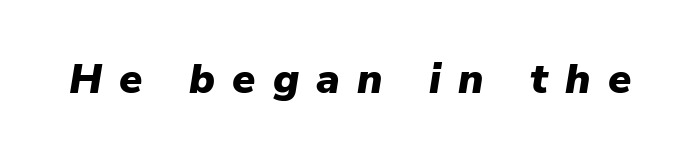
{"italic": "yes", "lean": "right", "slant_degrees": 9, "bold": "yes", "weight": "heavy", "width": "normal", "stroke_contrast": "low", "x_height": "medium", "monospaced": "no", "underline": "no", "letter_spacing": "wide", "letter_spacing_em": 0.41, "glyph_px": 42}
